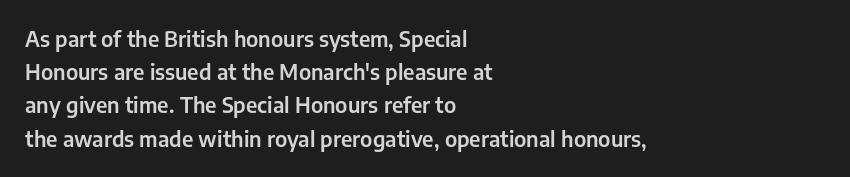
{"italic": "no", "underline": "no", "align": "left", "line_spacing": "normal", "line_spacing_ratio": 1.58, "letter_spacing": "normal", "letter_spacing_em": 0.0, "glyph_px": 21}
